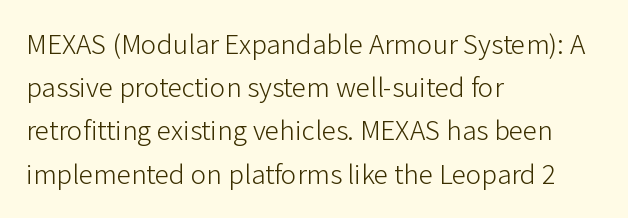
{"serif": "no", "italic": "no", "bold": "no", "weight": "light", "width": "normal", "stroke_contrast": "low", "x_height": "medium", "monospaced": "no", "underline": "no", "align": "left", "line_spacing": "normal", "line_spacing_ratio": 1.49, "letter_spacing": "normal", "letter_spacing_em": 0.0, "glyph_px": 29}
